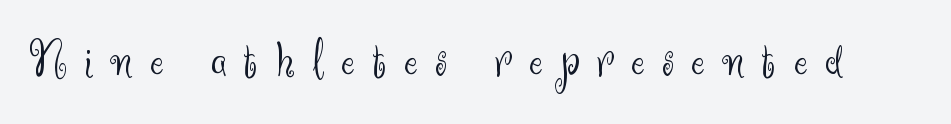
The image shows 52 px light sans-serif type, upright; set unusually wide letter spacing (+0.34 em), not underlined; medium stroke contrast and a small x-height.
